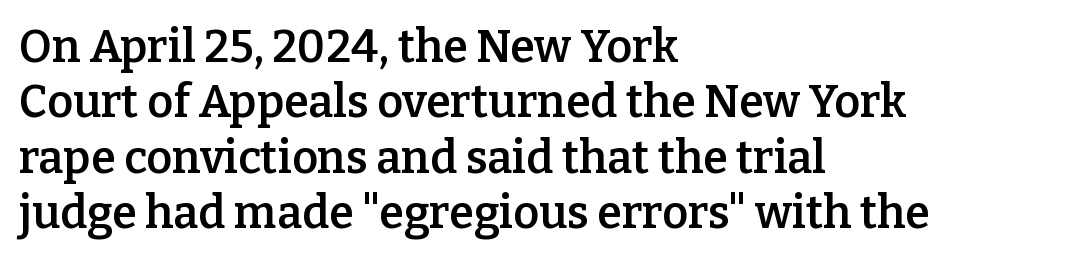
The setting favours the left margin, as ordinary paragraphs usually do. Glance below the letters and you will spot only blank space. Each letter keeps its own natural width here, so spacing adapts to shape. Small tapered or slab feet sit at the stroke ends, so this counts as serif. Slightly chunky letters — semibold, I'd say, not full bold.
